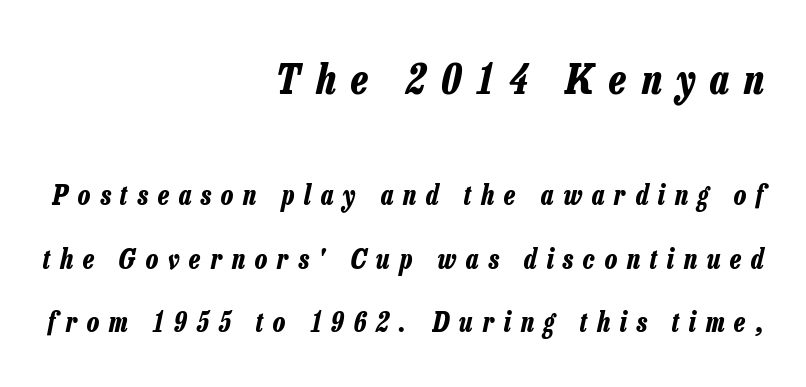
The passage shown stacks its lines with a broad gap. Compare the two chunks: the upper has the greater cap height. Only glyphs here, with clear space below each row. These lines were composed using italics.
